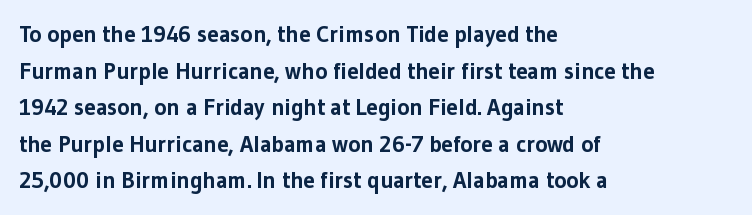
Q: Is the text bold? A: Yes.
Q: Is the text italic (slanted)? A: No, it is upright.
Q: Is the text underlined? A: No.
Q: How is the paragraph aligned? A: Left-aligned.
Q: Is the spacing between letters normal or unusually wide? A: Normal.
Q: Is the spacing between lines tight, normal or loose? A: Normal.
